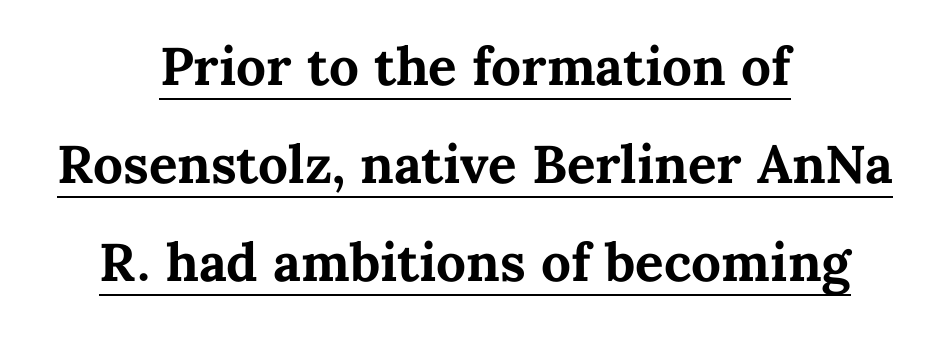
The image shows 53 px bold type, upright; set centered, line spacing 1.85x, normal letter spacing, underlined; medium stroke contrast and a medium x-height.
